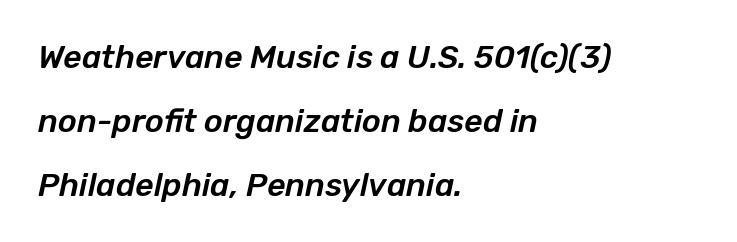
Q: Is the text italic (slanted)? A: Yes, it leans right by about 12 degrees.
Q: Is the text underlined? A: No.
Q: How is the paragraph aligned? A: Left-aligned.
Q: Is the spacing between letters normal or unusually wide? A: Normal.
Q: Is the spacing between lines tight, normal or loose? A: Loose.
Q: Width (condensed, normal, or wide)? A: Normal.
Q: Stroke contrast? A: Low.
Q: x-height? A: Medium.
Q: Monospaced? A: No.
